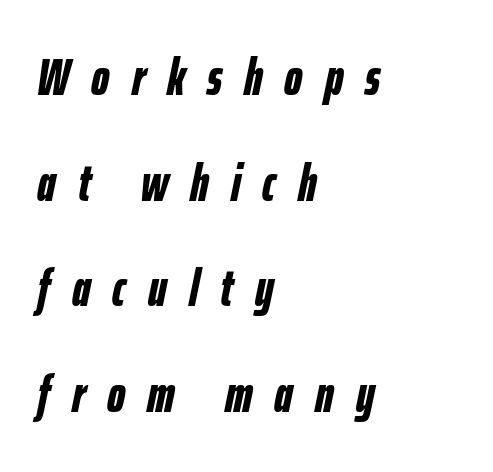
Q: Is the text bold? A: Yes.
Q: Is the text italic (slanted)? A: Yes, it leans right by about 12 degrees.
Q: Is the text underlined? A: No.
Q: How is the paragraph aligned? A: Left-aligned.
Q: Is the spacing between letters normal or unusually wide? A: Unusually wide.
Q: Is the spacing between lines tight, normal or loose? A: Loose.
Q: Width (condensed, normal, or wide)? A: Condensed.
Q: Stroke contrast? A: Low.
Q: x-height? A: Medium.
Q: Monospaced? A: No.
